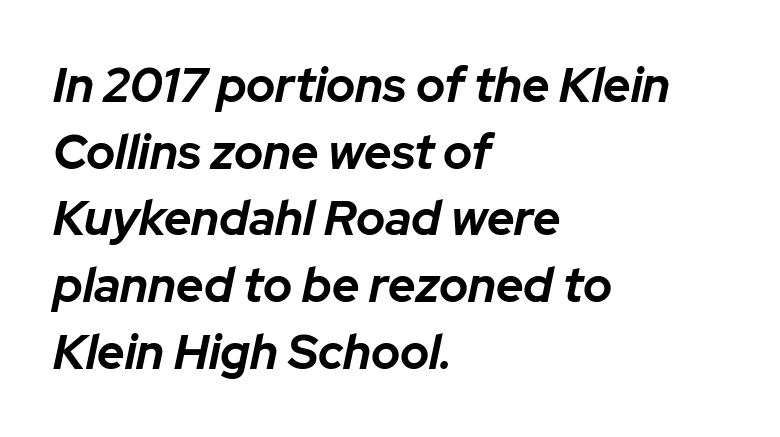
Baseline-to-baseline distance is the conventional proportion of letter height. These lines are rendered in a variable-pitch font. It's the slanting kind of type. Notice how the passage keeps a crisp vertical edge on the left only.
